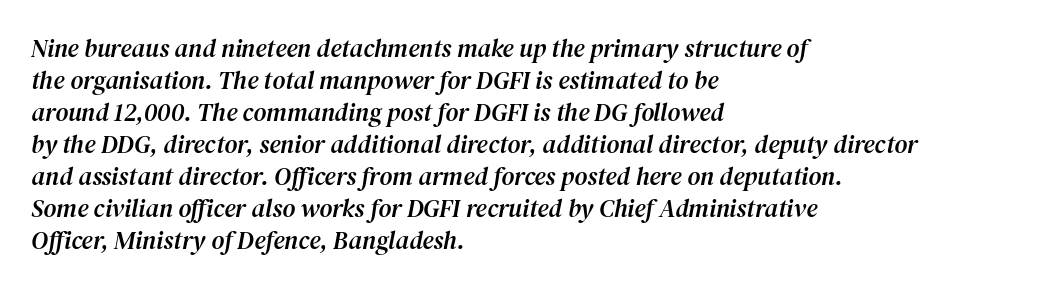
There is no visible air inserted between adjacent glyphs. All the whitespace from short lines collects on the right. Rows of type keep a routine distance in the vertical direction. Check under the words: just untouched page. This sample uses an oblique cut, with every glyph tilted off the vertical.
